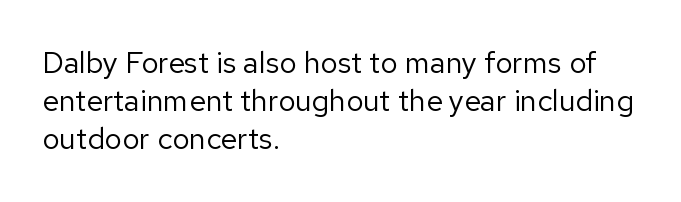
{"serif": "no", "italic": "no", "bold": "no", "weight": "regular", "width": "normal", "stroke_contrast": "low", "x_height": "medium", "monospaced": "no", "underline": "no", "align": "left", "line_spacing": "normal", "line_spacing_ratio": 1.27, "letter_spacing": "normal", "letter_spacing_em": 0.0, "glyph_px": 30}
